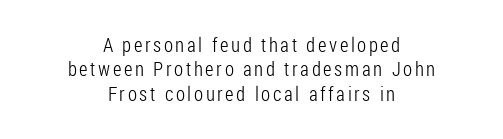
The image shows 20 px text type, upright; set centered, line spacing 1.22x, not underlined.
